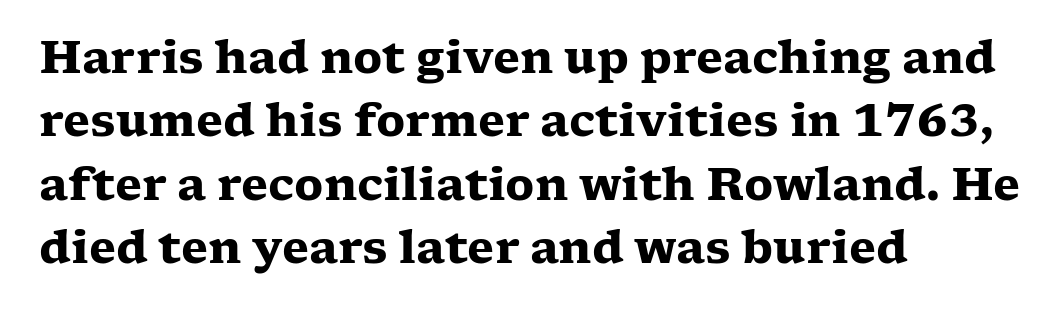
Q: Is the text bold? A: Yes.
Q: Is the text italic (slanted)? A: No, it is upright.
Q: Is the typeface a serif or a sans-serif typeface? A: Serif.
Q: Is the text underlined? A: No.
Q: How is the paragraph aligned? A: Left-aligned.
Q: Is the spacing between letters normal or unusually wide? A: Normal.
Q: Is the spacing between lines tight, normal or loose? A: Normal.
Q: Width (condensed, normal, or wide)? A: Wide.
Q: Stroke contrast? A: Low.
Q: x-height? A: Medium.
Q: Monospaced? A: No.
